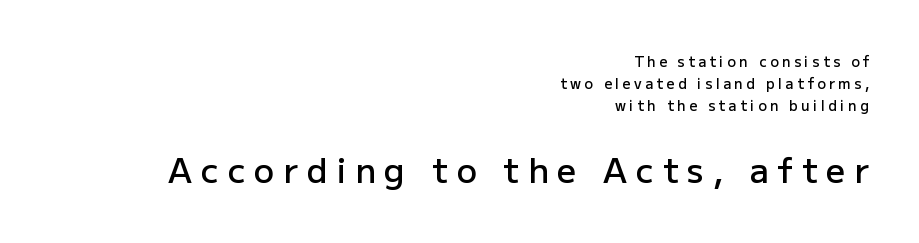
{"serif": "no", "italic": "no", "bold": "semi", "weight": "semibold", "width": "normal", "stroke_contrast": "low", "x_height": "medium", "monospaced": "no", "underline": "no", "align": "right", "line_spacing": "normal", "line_spacing_ratio": 1.56, "letter_spacing": "wide", "letter_spacing_em": 0.25, "larger_block": "second", "size_ratio": 2.43, "glyph_px": 34}
